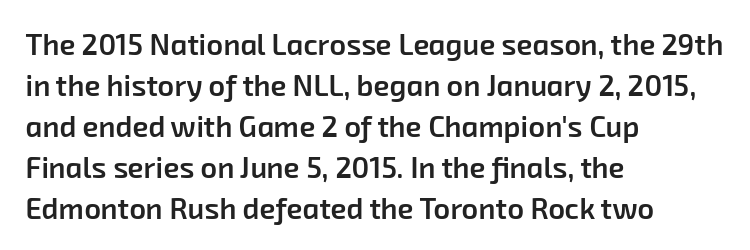
The image shows 29 px semibold sans-serif type; set left-aligned, normal line spacing (1.41x), normal letter spacing, not underlined; low stroke contrast and a medium x-height.
